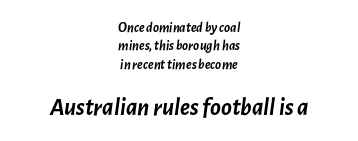
Regular leading. Teacher's note: observe the equal gaps on both sides — that is centered alignment. Default kerning and tracking; the words read as compact shapes. These lines were composed using italics.
